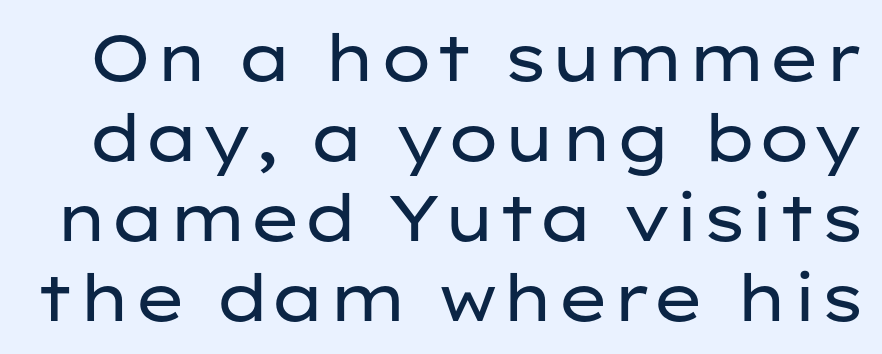
Q: Is the text bold? A: No.
Q: Is the text italic (slanted)? A: No, it is upright.
Q: Is the typeface a serif or a sans-serif typeface? A: Sans-serif.
Q: Is the text underlined? A: No.
Q: Is the spacing between letters normal or unusually wide? A: Normal.
Q: Is the spacing between lines tight, normal or loose? A: Normal.
Q: Width (condensed, normal, or wide)? A: Wide.
Q: Stroke contrast? A: Low.
Q: x-height? A: Medium.
Q: Monospaced? A: No.
